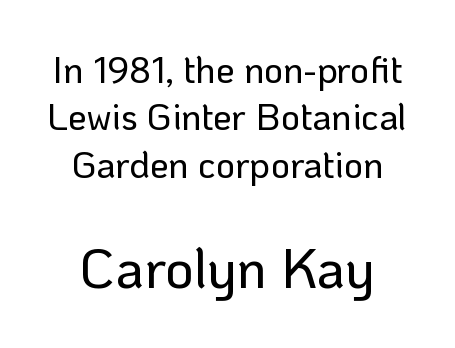
The image shows 55 px sans-serif type, upright; set centered, normal line spacing (1.28x), normal letter spacing, not underlined; the second (bottom) block is 1.49x larger; low stroke contrast and a medium x-height.
